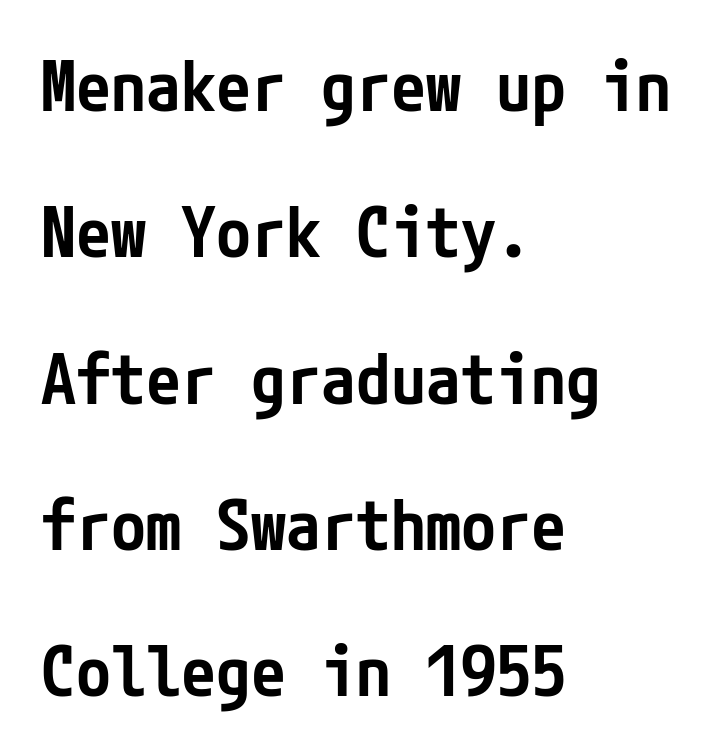
Q: Is the text bold? A: Semi-bold.
Q: Is the text italic (slanted)? A: No, it is upright.
Q: Is the typeface a serif or a sans-serif typeface? A: Sans-serif.
Q: Is the text underlined? A: No.
Q: How is the paragraph aligned? A: Left-aligned.
Q: Is the spacing between letters normal or unusually wide? A: Normal.
Q: Is the spacing between lines tight, normal or loose? A: Loose.
Q: Width (condensed, normal, or wide)? A: Condensed.
Q: Stroke contrast? A: Low.
Q: x-height? A: Medium.
